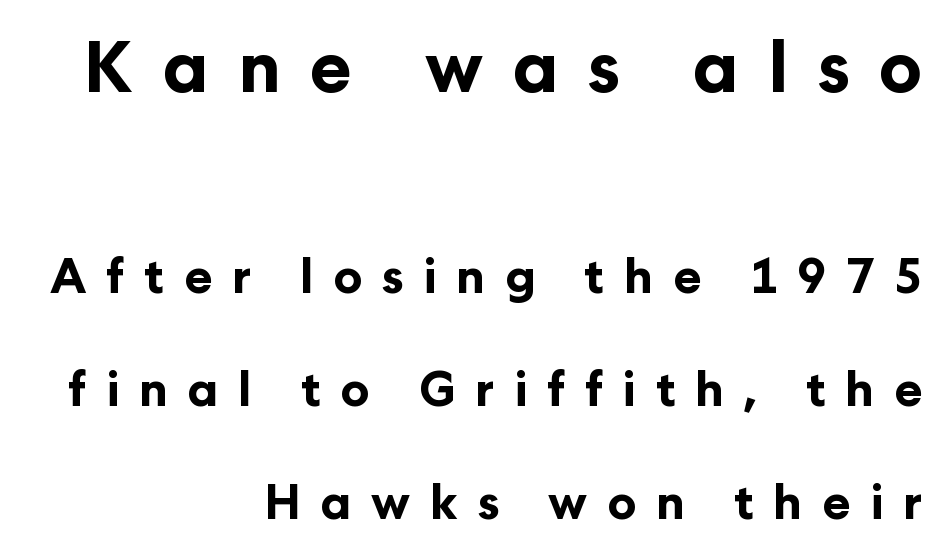
Q: Is the text bold? A: Yes.
Q: Is the text italic (slanted)? A: No, it is upright.
Q: Is the typeface a serif or a sans-serif typeface? A: Sans-serif.
Q: Is the text underlined? A: No.
Q: How is the paragraph aligned? A: Right-aligned.
Q: Is the spacing between letters normal or unusually wide? A: Unusually wide.
Q: Is the spacing between lines tight, normal or loose? A: Loose.
Q: Which block of text is set in a larger size, the first (top) or the second (bottom)? A: The first (top) one.
Q: Width (condensed, normal, or wide)? A: Normal.
Q: Stroke contrast? A: Low.
Q: x-height? A: Medium.
Q: Monospaced? A: No.
